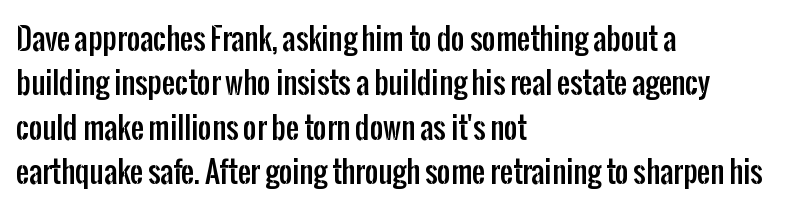
{"serif": "no", "italic": "no", "width": "condensed", "stroke_contrast": "low", "x_height": "medium", "monospaced": "no", "underline": "no", "align": "left", "line_spacing": "normal", "line_spacing_ratio": 1.53, "letter_spacing": "normal", "letter_spacing_em": 0.0, "glyph_px": 29}
